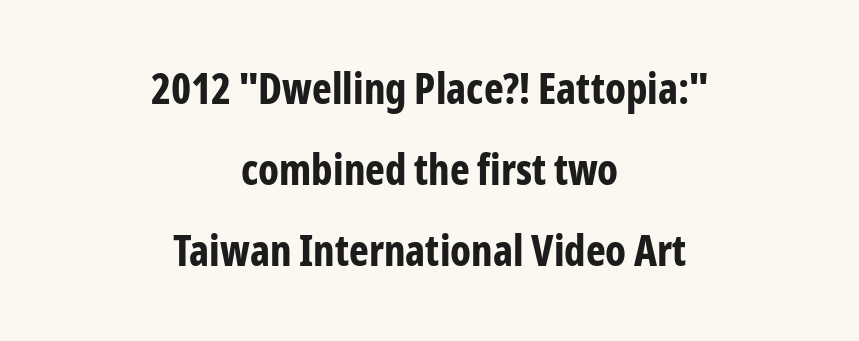
{"serif": "no", "italic": "no", "bold": "yes", "weight": "bold", "width": "condensed", "stroke_contrast": "low", "x_height": "medium", "monospaced": "no", "underline": "no", "align": "center", "line_spacing": "loose", "line_spacing_ratio": 1.93, "letter_spacing": "normal", "letter_spacing_em": 0.0, "glyph_px": 42}
